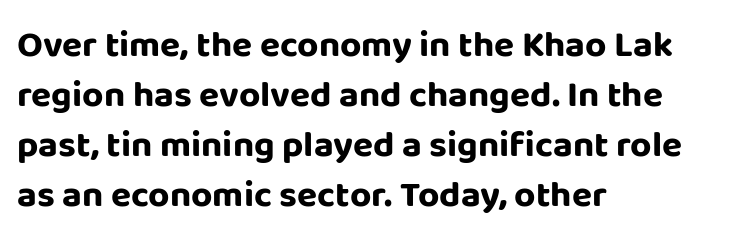
The image shows 37 px bold sans-serif type, upright; set left-aligned, normal line spacing (1.35x), normal letter spacing, not underlined; low stroke contrast and a large x-height.
